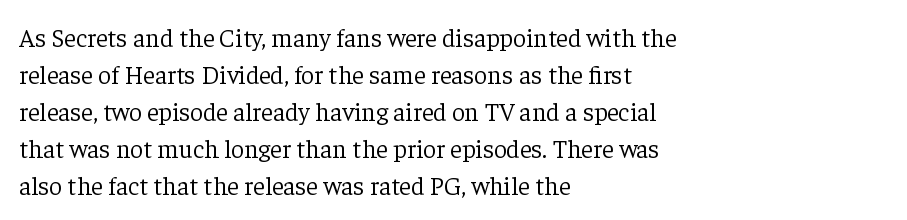
Rule under the text: the space is simply empty. The tracking reads as untouched default to a designer's eye. Compared with a typical body face, this is equally light or lighter still. A student would call this left alignment; a typographer would say flush left, rag right. The rows are spaced the way most documents space them.
